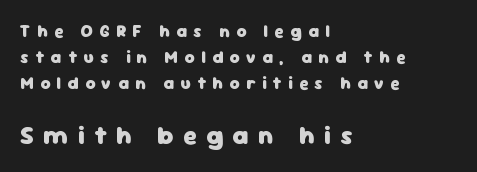
The image shows 25 px bold type, upright; set left-aligned, normal line spacing (1.54x), unusually wide letter spacing (+0.38 em), not underlined; the second (bottom) block is 1.47x larger.
